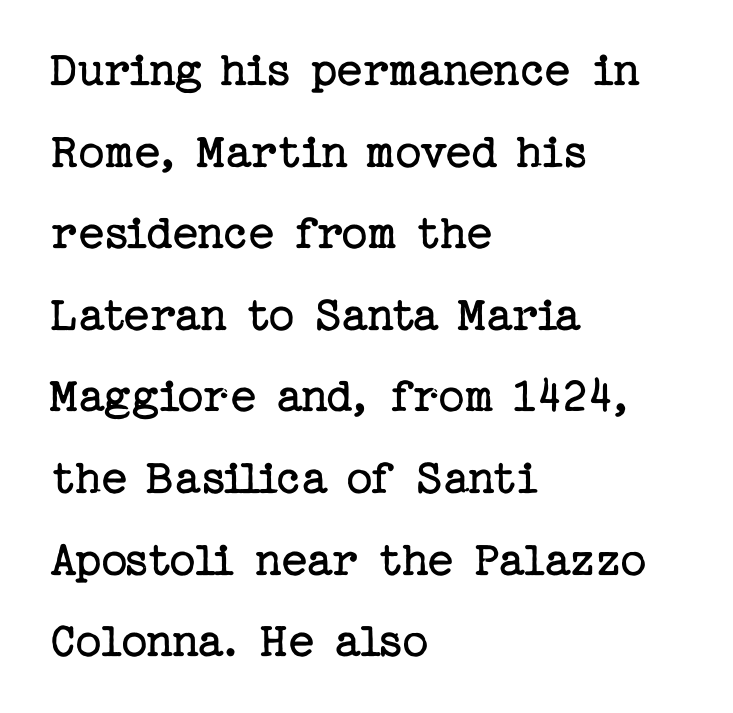
Q: Is the text bold? A: No.
Q: Is the text italic (slanted)? A: No, it is upright.
Q: Is the typeface a serif or a sans-serif typeface? A: Serif.
Q: Is the text underlined? A: No.
Q: How is the paragraph aligned? A: Left-aligned.
Q: Is the spacing between letters normal or unusually wide? A: Normal.
Q: Is the spacing between lines tight, normal or loose? A: Normal.
Q: Width (condensed, normal, or wide)? A: Normal.
Q: Stroke contrast? A: Low.
Q: x-height? A: Medium.
